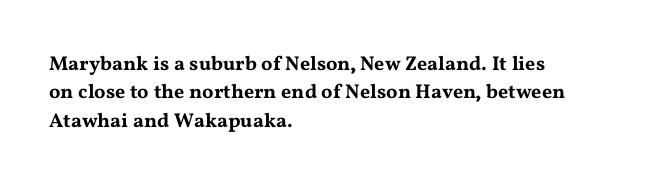
The image shows 20 px text type, upright; set left-aligned, normal line spacing (1.42x), normal letter spacing, not underlined.
